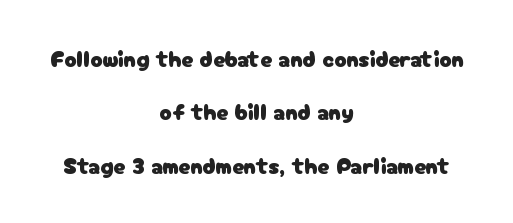
{"italic": "no", "underline": "no", "align": "center", "line_spacing": "loose", "line_spacing_ratio": 2.32, "letter_spacing": "normal", "letter_spacing_em": 0.0, "glyph_px": 23}
